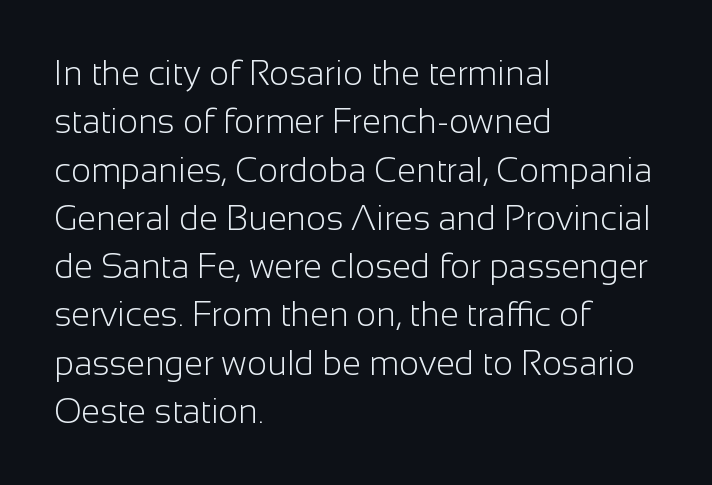
The image shows 34 px light sans-serif type, upright; set left-aligned, normal line spacing (1.42x), normal letter spacing, not underlined; low stroke contrast and a medium x-height.
